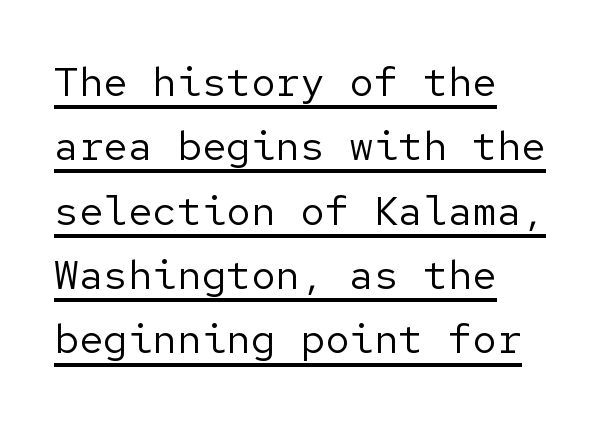
A typesetter would mark this as roman, not italic. The weight would be labelled regular, book, light, or lighter still. Regarding serifs, this sample does without them. Is the letter spacing exaggerated? No — it looks like the ordinary default. The rendered words wear a rule along their underside.
